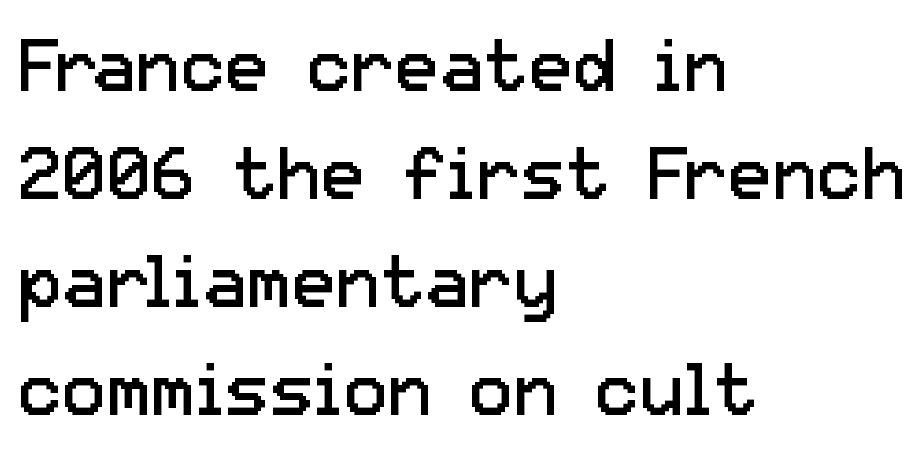
Q: Is the text bold? A: No.
Q: Is the text italic (slanted)? A: No, it is upright.
Q: Is the typeface a serif or a sans-serif typeface? A: Sans-serif.
Q: Is the text underlined? A: No.
Q: How is the paragraph aligned? A: Left-aligned.
Q: Is the spacing between letters normal or unusually wide? A: Normal.
Q: Is the spacing between lines tight, normal or loose? A: Normal.
Q: Width (condensed, normal, or wide)? A: Normal.
Q: Stroke contrast? A: Low.
Q: x-height? A: Medium.
Q: Monospaced? A: No.
